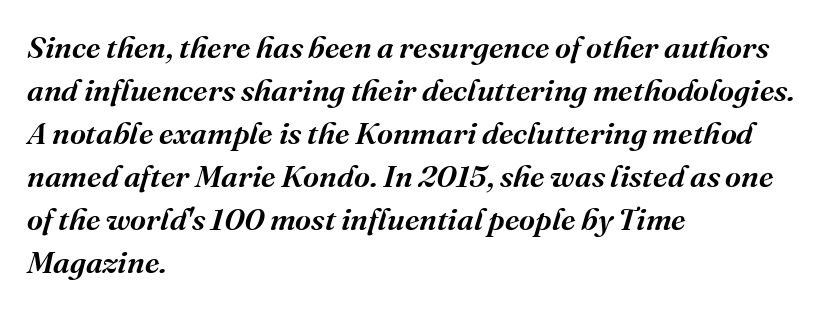
Q: Is the text bold? A: Semi-bold.
Q: Is the text italic (slanted)? A: Yes, it leans right by about 16 degrees.
Q: Is the typeface a serif or a sans-serif typeface? A: Serif.
Q: Is the text underlined? A: No.
Q: How is the paragraph aligned? A: Left-aligned.
Q: Is the spacing between letters normal or unusually wide? A: Normal.
Q: Is the spacing between lines tight, normal or loose? A: Normal.
Q: Width (condensed, normal, or wide)? A: Normal.
Q: Stroke contrast? A: Medium.
Q: x-height? A: Medium.
Q: Monospaced? A: No.
